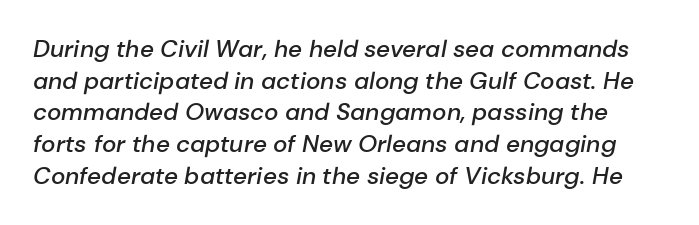
{"italic": "yes", "lean": "right", "slant_degrees": 10, "bold": "semi", "underline": "no", "line_spacing": "normal", "line_spacing_ratio": 1.32, "letter_spacing": "normal", "letter_spacing_em": 0.0, "glyph_px": 24}
